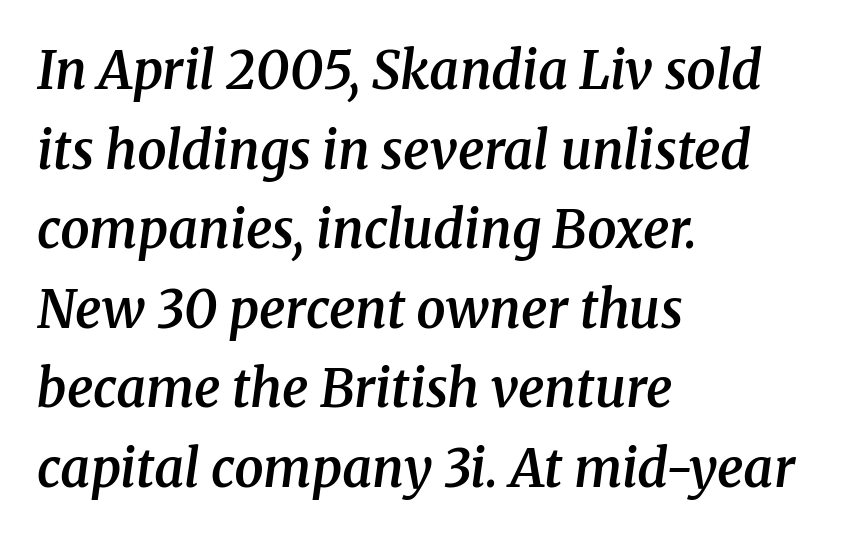
{"serif": "yes", "italic": "yes", "lean": "right", "slant_degrees": 8, "bold": "semi", "weight": "semibold", "width": "normal", "stroke_contrast": "medium", "x_height": "medium", "monospaced": "no", "underline": "no", "align": "left", "line_spacing": "normal", "line_spacing_ratio": 1.53, "letter_spacing": "normal", "letter_spacing_em": 0.0, "glyph_px": 52}
